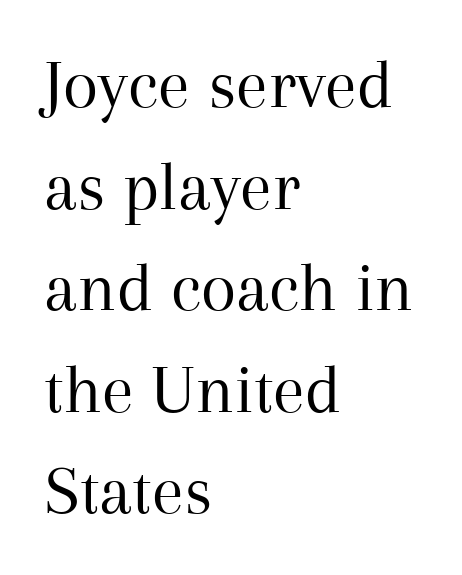
The image shows 72 px regular-weight serif type, upright; set left-aligned, normal line spacing (1.41x), normal letter spacing, not underlined; medium stroke contrast and a medium x-height.
